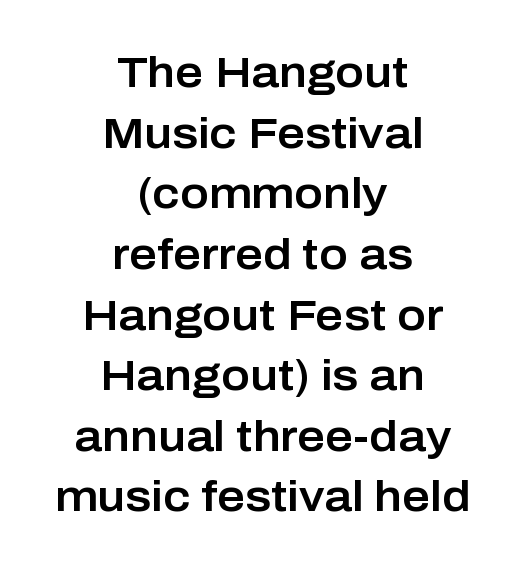
The image shows 43 px sans-serif type, upright; set centered, normal line spacing (1.41x), normal letter spacing, not underlined; low stroke contrast and a medium x-height.
